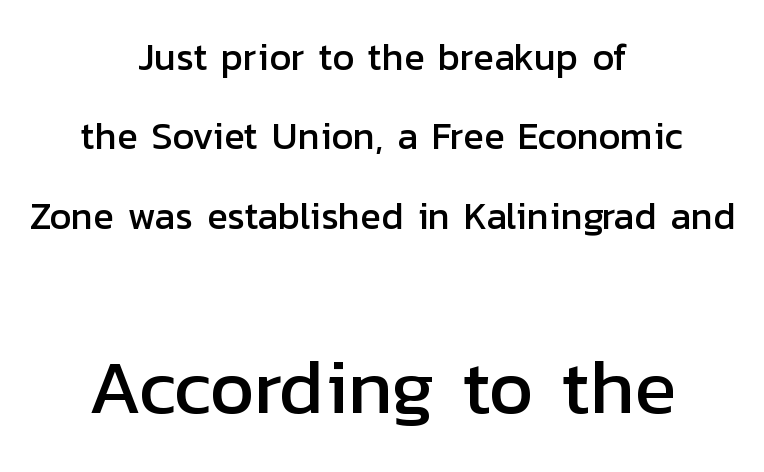
Every row of glyphs is offset so its center matches the block's center. Honestly, there is no underline to notice here at all. How are the letters spaced? Ordinarily, with no added tracking. Look at the glyph heights: the lower group is clearly the bigger setting. Tall strokes in this sample are plumb rather than angled. Here the designer chose a conventional face with non-uniform glyph widths.
